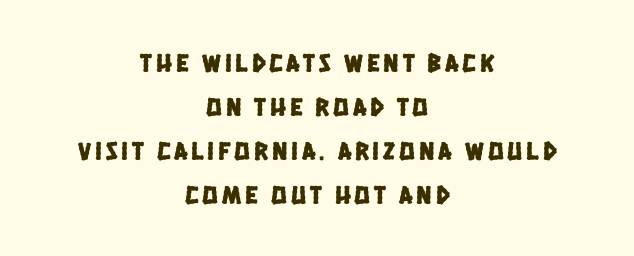
{"underline": "no", "align": "center", "line_spacing": "normal", "line_spacing_ratio": 1.69, "glyph_px": 26}
